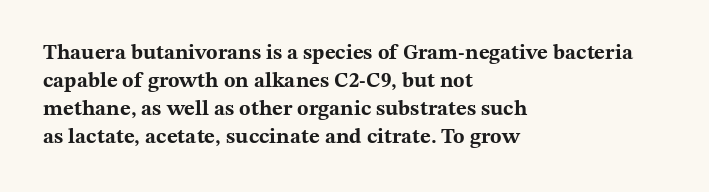
Anything drawn beneath the words? Only blank space. Evenly set lines give the paragraph a standard silhouette. In CSS terms this would be text-align: left. The font's upright variant was chosen for this text. Strokes here are thick enough to call this a true bold.
